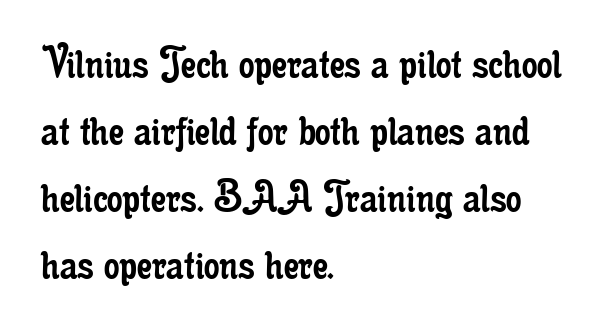
{"serif": "yes", "italic": "no", "bold": "no", "weight": "regular", "width": "condensed", "stroke_contrast": "low", "x_height": "small", "monospaced": "no", "underline": "no", "align": "left", "line_spacing": "normal", "line_spacing_ratio": 1.37, "letter_spacing": "normal", "letter_spacing_em": 0.0, "glyph_px": 49}
